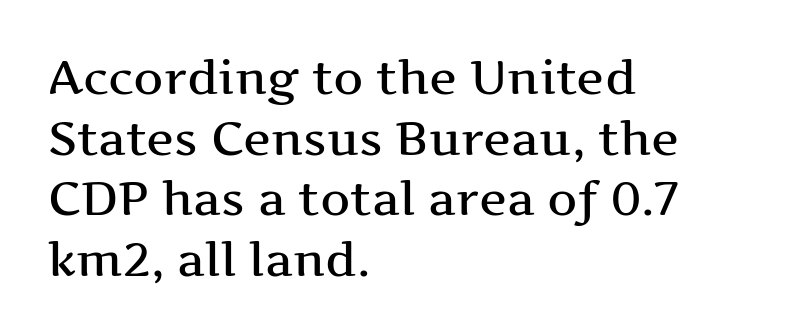
This rendering uses left alignment, leaving the right contour irregular. Regarding serifs, this sample has them. Is this a fixed-width face? No — the glyphs have proportional, varying widths. Quick note: underline off. What's the leading like? Ordinary, nothing unusual. Notice how the stems are strictly vertical — no italics here.
